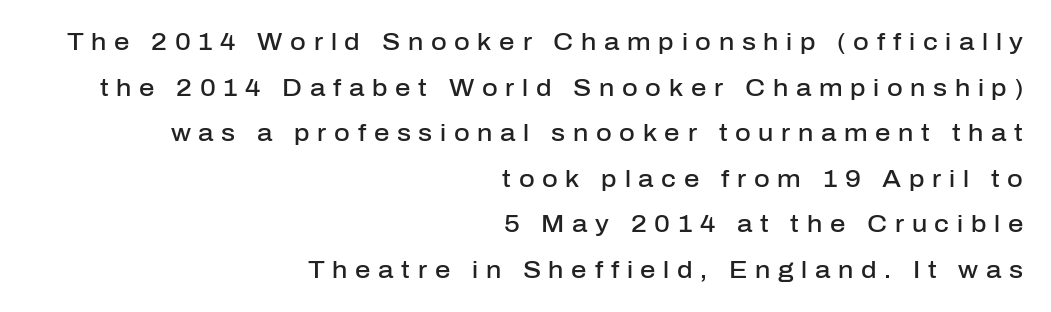
The image shows 24 px text type, upright; set right-aligned, loose line spacing (1.9x), unusually wide letter spacing (+0.32 em), not underlined.
